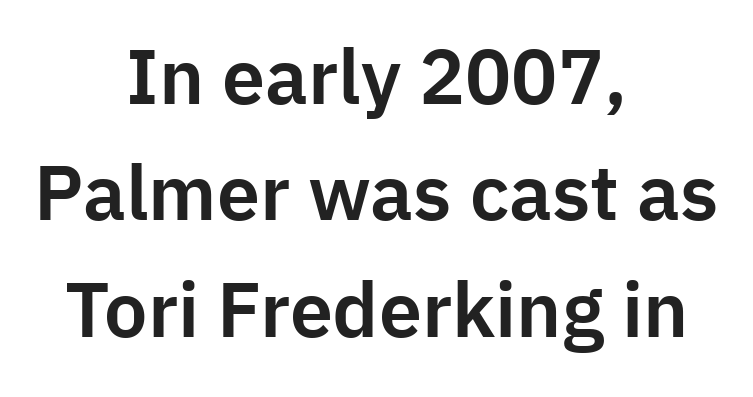
Q: Is the text italic (slanted)? A: No, it is upright.
Q: Is the typeface a serif or a sans-serif typeface? A: Sans-serif.
Q: Is the text underlined? A: No.
Q: How is the paragraph aligned? A: Centered.
Q: Is the spacing between letters normal or unusually wide? A: Normal.
Q: Is the spacing between lines tight, normal or loose? A: Normal.
Q: Width (condensed, normal, or wide)? A: Normal.
Q: Stroke contrast? A: Low.
Q: x-height? A: Medium.
Q: Monospaced? A: No.
